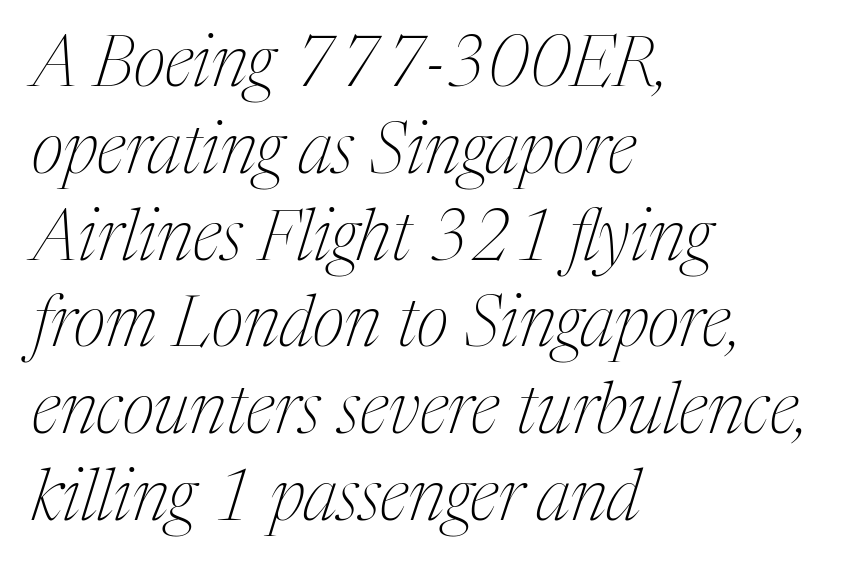
{"serif": "yes", "italic": "yes", "lean": "right", "slant_degrees": 17, "bold": "no", "weight": "thin", "width": "condensed", "stroke_contrast": "medium", "x_height": "medium", "monospaced": "no", "underline": "no", "align": "left", "line_spacing_ratio": 1.24, "letter_spacing": "normal", "letter_spacing_em": 0.0, "glyph_px": 70}
